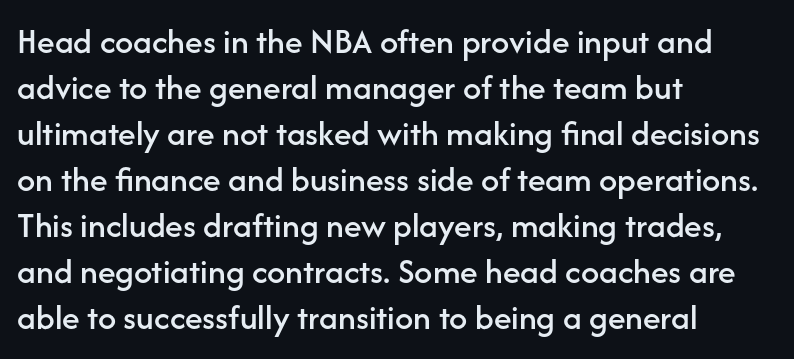
Q: Is the text italic (slanted)? A: No, it is upright.
Q: Is the typeface a serif or a sans-serif typeface? A: Sans-serif.
Q: Is the text underlined? A: No.
Q: How is the paragraph aligned? A: Left-aligned.
Q: Is the spacing between letters normal or unusually wide? A: Normal.
Q: Is the spacing between lines tight, normal or loose? A: Normal.
Q: Width (condensed, normal, or wide)? A: Normal.
Q: Stroke contrast? A: Low.
Q: x-height? A: Medium.
Q: Monospaced? A: No.
